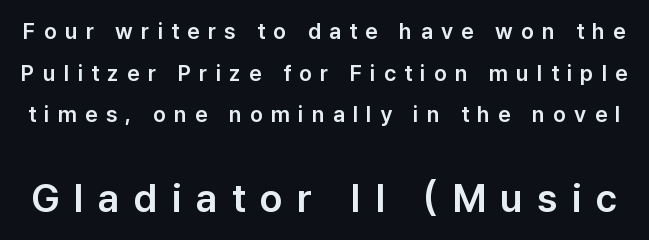
Glance below the letters and you will spot only blank space. Each letter keeps its own natural width here, so spacing adapts to shape. Glyph-to-glyph distance is far greater than everyday printed text. Designer's note — italics off, roman on.
